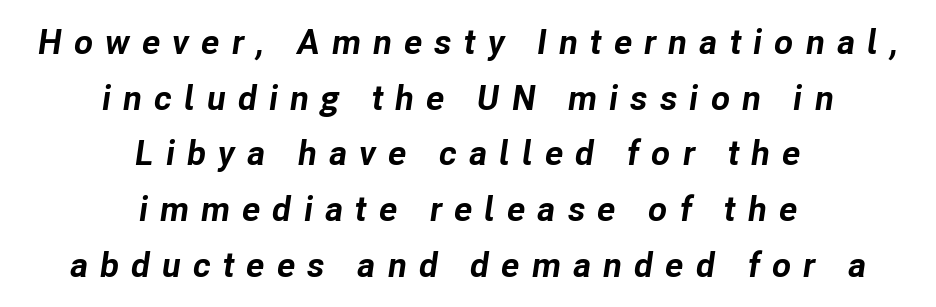
{"italic": "yes", "lean": "right", "slant_degrees": 8, "bold": "yes", "weight": "bold", "width": "normal", "stroke_contrast": "low", "x_height": "medium", "monospaced": "no", "underline": "no", "align": "center", "line_spacing": "normal", "line_spacing_ratio": 1.59, "letter_spacing": "wide", "letter_spacing_em": 0.34, "glyph_px": 35}
